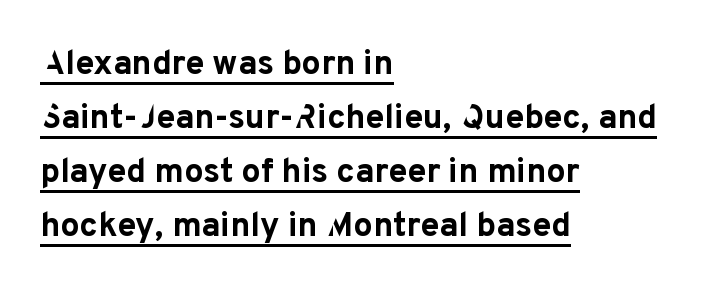
{"serif": "no", "italic": "no", "bold": "yes", "weight": "bold", "width": "normal", "stroke_contrast": "low", "x_height": "medium", "monospaced": "no", "underline": "yes", "align": "left", "line_spacing": "normal", "line_spacing_ratio": 1.59, "letter_spacing": "normal", "letter_spacing_em": 0.0, "glyph_px": 34}
